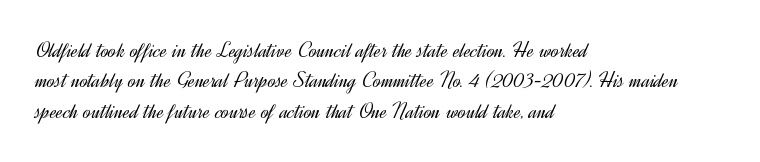
The space directly below the letters is spotless. Caption: standard tracking, unaltered. Vertically, the passage feels balanced, rows spaced as you'd expect.
